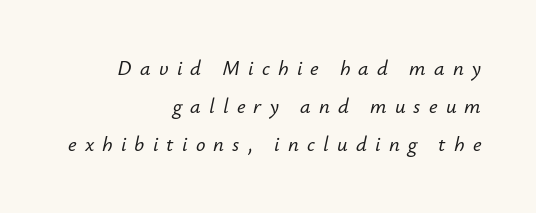
The image shows 21 px text type, italic (leaning right); set right-aligned, line spacing 1.8x, unusually wide letter spacing (+0.39 em), not underlined.
